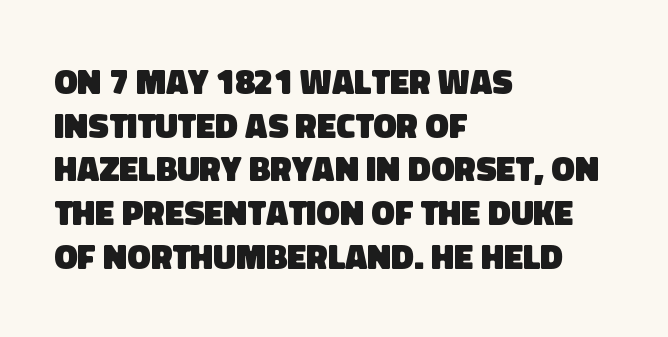
{"serif": "no", "bold": "yes", "weight": "heavy", "width": "normal", "stroke_contrast": "low", "x_height": "large", "monospaced": "no", "underline": "no", "align": "left", "line_spacing": "normal", "line_spacing_ratio": 1.25, "letter_spacing": "normal", "letter_spacing_em": 0.0, "glyph_px": 35}
